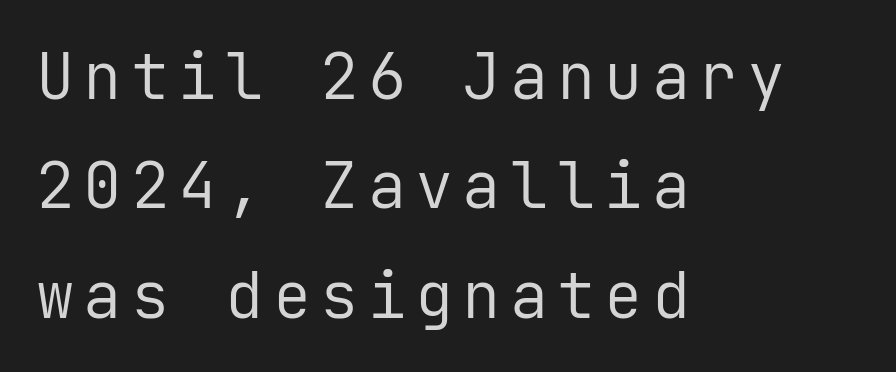
Q: Is the text bold? A: No.
Q: Is the text italic (slanted)? A: No, it is upright.
Q: Is the typeface a serif or a sans-serif typeface? A: Sans-serif.
Q: Is the text underlined? A: No.
Q: How is the paragraph aligned? A: Left-aligned.
Q: Width (condensed, normal, or wide)? A: Normal.
Q: Stroke contrast? A: Low.
Q: x-height? A: Medium.
Q: Monospaced? A: Yes.
